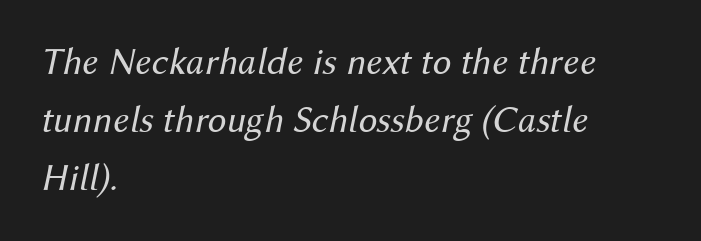
Q: Is the text bold? A: No.
Q: Is the text italic (slanted)? A: Yes, it leans right by about 12 degrees.
Q: Is the text underlined? A: No.
Q: How is the paragraph aligned? A: Left-aligned.
Q: Is the spacing between letters normal or unusually wide? A: Normal.
Q: Is the spacing between lines tight, normal or loose? A: Normal.
Q: Width (condensed, normal, or wide)? A: Normal.
Q: Stroke contrast? A: Medium.
Q: x-height? A: Medium.
Q: Monospaced? A: No.
